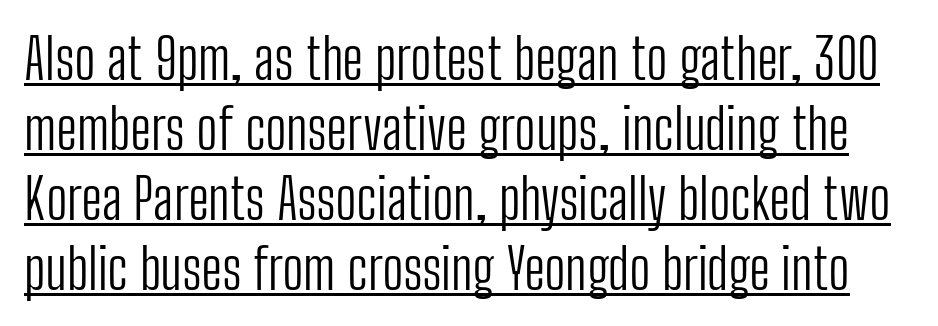
Q: Is the text bold? A: No.
Q: Is the text italic (slanted)? A: No, it is upright.
Q: Is the typeface a serif or a sans-serif typeface? A: Sans-serif.
Q: Is the text underlined? A: Yes.
Q: Is the spacing between letters normal or unusually wide? A: Normal.
Q: Is the spacing between lines tight, normal or loose? A: Normal.
Q: Width (condensed, normal, or wide)? A: Condensed.
Q: Stroke contrast? A: Low.
Q: x-height? A: Medium.
Q: Monospaced? A: No.
